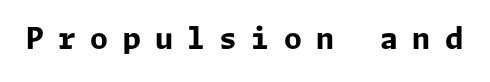
The image shows 29 px bold sans-serif type, upright; set unusually wide letter spacing (+0.49 em), not underlined; low stroke contrast and a medium x-height.
